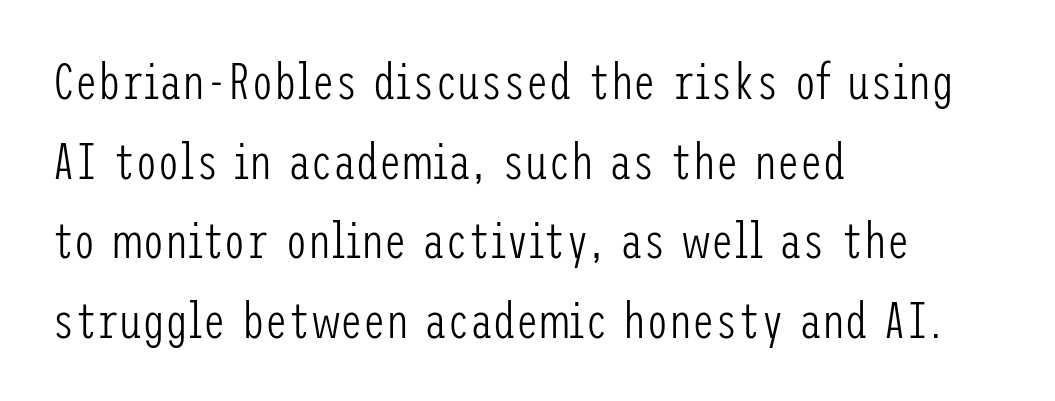
The image shows 51 px light, condensed sans-serif type, upright; set left-aligned, normal line spacing (1.56x), normal letter spacing, not underlined; low stroke contrast and a medium x-height.
